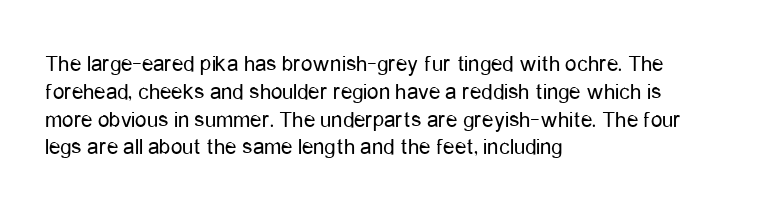
Italic: no, the glyphs are upright roman. Typeset ragged right — the left edge is the straight one. The gaps between neighbouring characters are ordinary and unremarkable. No letter is thick-stroked: the sample isn't bold. Lines of text with bare space underneath.
